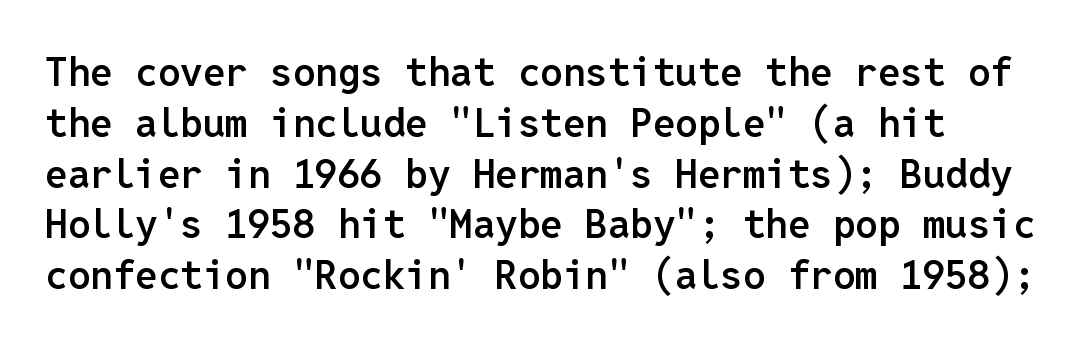
The image shows 40 px semibold sans-serif type, upright, monospaced; set normal line spacing (1.27x), normal letter spacing, not underlined; low stroke contrast and a medium x-height.
